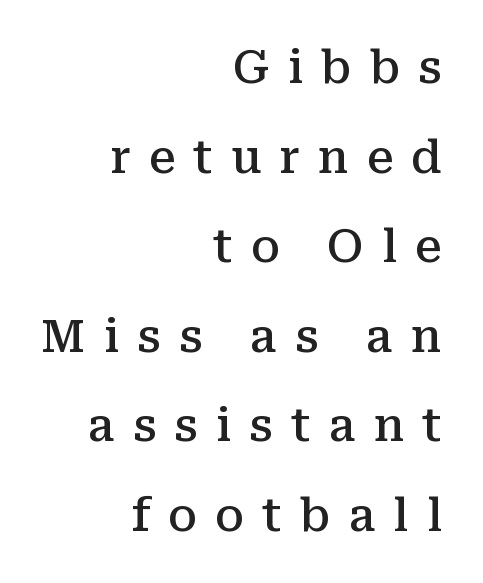
{"serif": "yes", "italic": "no", "bold": "semi", "weight": "semibold", "width": "normal", "stroke_contrast": "medium", "x_height": "medium", "monospaced": "no", "underline": "no", "align": "right", "line_spacing": "loose", "line_spacing_ratio": 1.99, "letter_spacing": "wide", "letter_spacing_em": 0.4, "glyph_px": 45}
